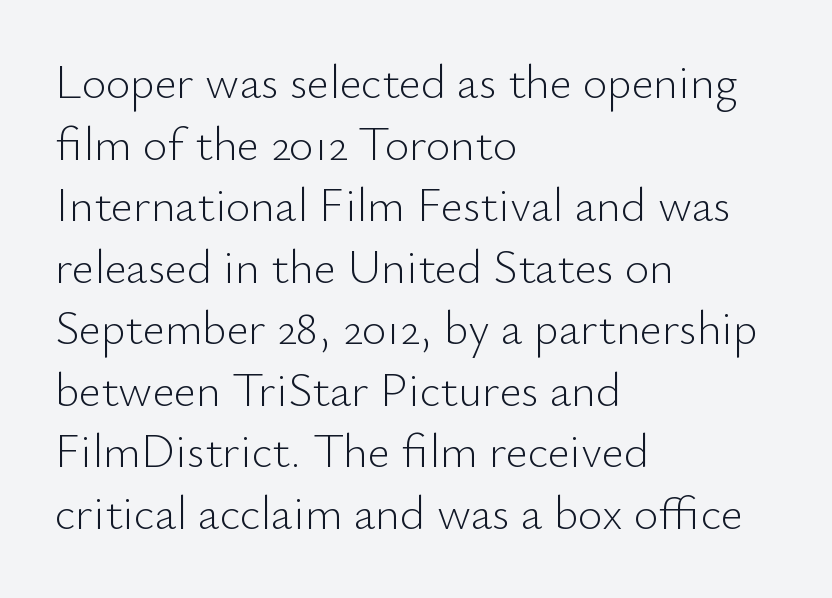
{"serif": "no", "italic": "no", "bold": "no", "weight": "light", "width": "normal", "stroke_contrast": "low", "x_height": "small", "monospaced": "no", "underline": "no", "align": "left", "line_spacing": "normal", "line_spacing_ratio": 1.31, "letter_spacing": "normal", "letter_spacing_em": 0.0, "glyph_px": 47}
